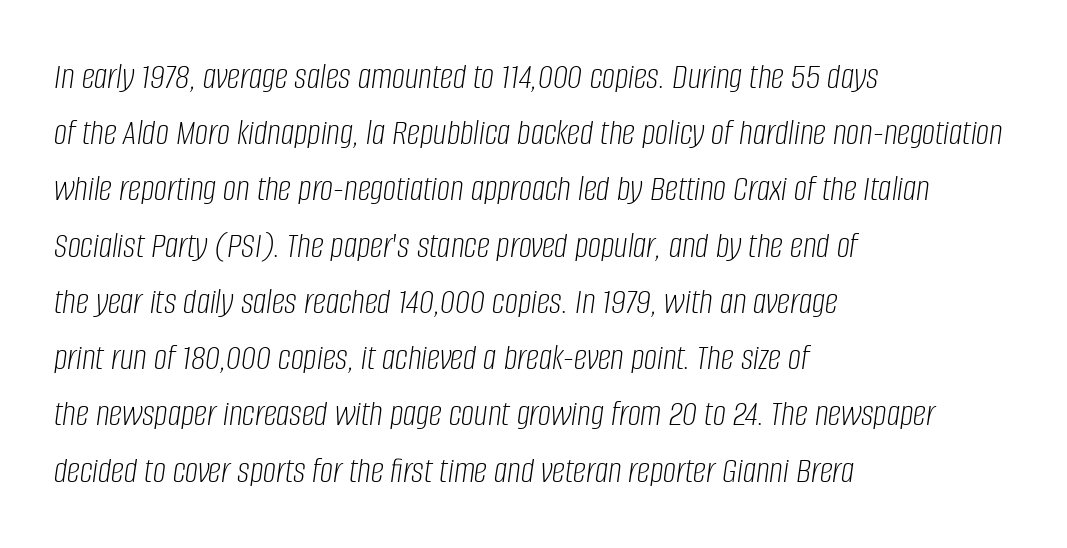
The image shows 37 px light, condensed type, italic (leaning right); set left-aligned, normal line spacing (1.52x), normal letter spacing, not underlined; low stroke contrast and a large x-height.
